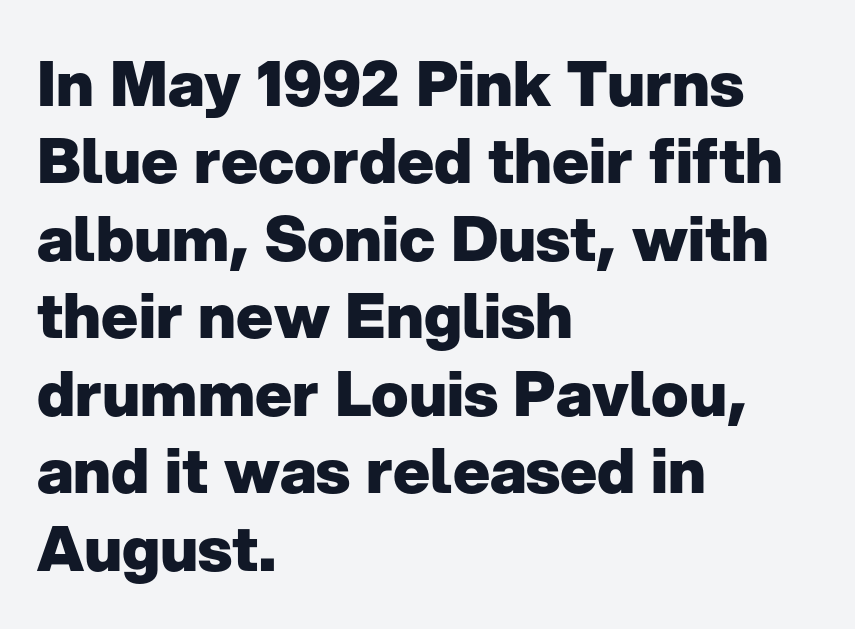
The image shows 62 px heavy sans-serif type, upright; set left-aligned, normal line spacing (1.25x), normal letter spacing, not underlined; low stroke contrast and a medium x-height.
